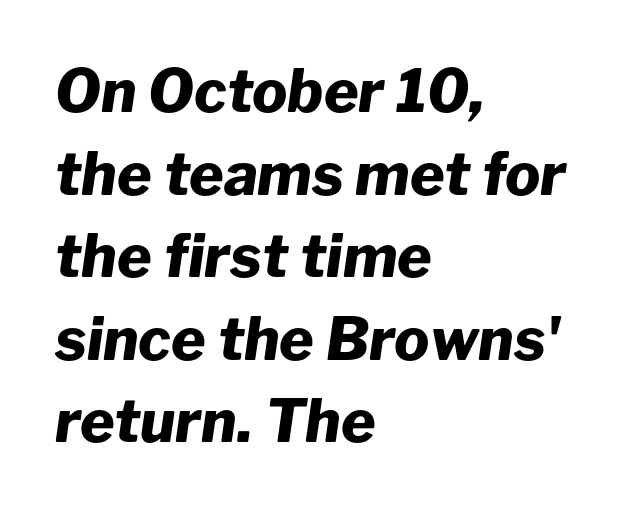
Slant detected: the letters are inclined. The lines sit at an ordinary, default distance from one another. Each letter keeps its own natural width here, so spacing adapts to shape. Compared with an ordinary text face, these strokes are far heavier — a full bold. Horizontal alignment here is leftward, the default for most running prose. How are the letters spaced? Ordinarily, with no added tracking.
